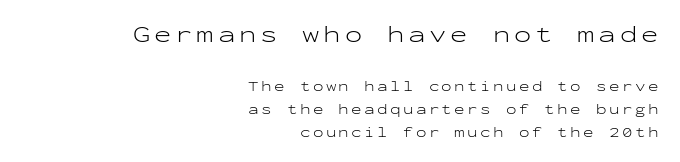
The image shows 23 px text type, upright; set right-aligned, normal line spacing (1.63x), not underlined; the first (top) block is 1.64x larger.
